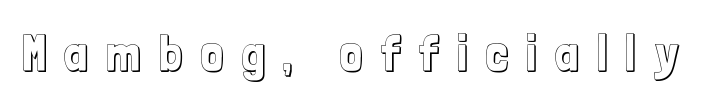
{"italic": "no", "width": "condensed", "x_height": "medium", "monospaced": "no", "underline": "no", "letter_spacing": "wide", "letter_spacing_em": 0.36, "glyph_px": 50}
